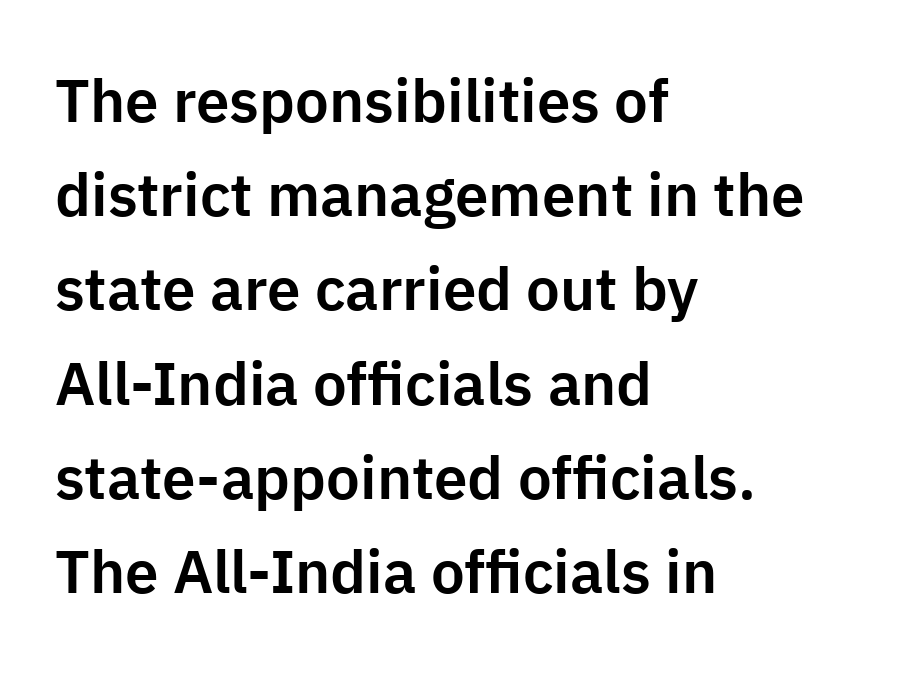
{"serif": "no", "italic": "no", "width": "normal", "stroke_contrast": "low", "x_height": "medium", "monospaced": "no", "underline": "no", "align": "left", "line_spacing": "normal", "line_spacing_ratio": 1.57, "letter_spacing": "normal", "letter_spacing_em": 0.0, "glyph_px": 60}
